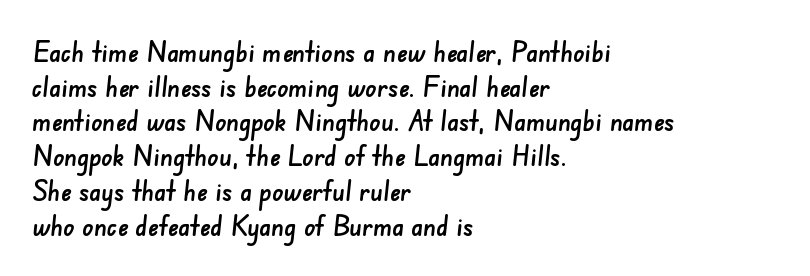
Q: Is the typeface a serif or a sans-serif typeface? A: Sans-serif.
Q: Is the text underlined? A: No.
Q: How is the paragraph aligned? A: Left-aligned.
Q: Is the spacing between letters normal or unusually wide? A: Normal.
Q: Width (condensed, normal, or wide)? A: Normal.
Q: Stroke contrast? A: Low.
Q: x-height? A: Small.
Q: Monospaced? A: No.
